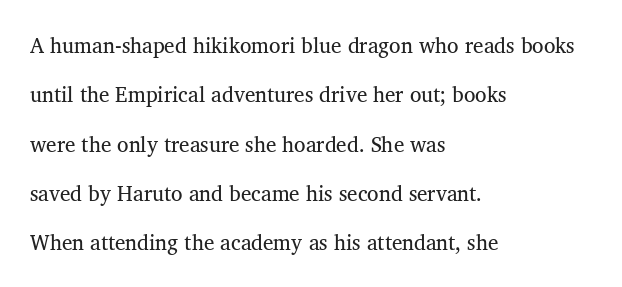
Q: Is the text underlined? A: No.
Q: How is the paragraph aligned? A: Left-aligned.
Q: Is the spacing between letters normal or unusually wide? A: Normal.
Q: Is the spacing between lines tight, normal or loose? A: Loose.
